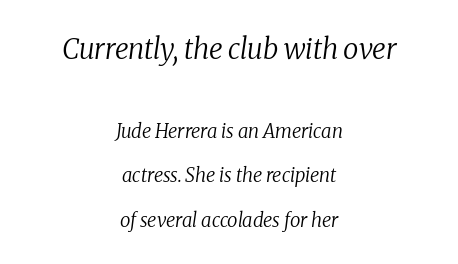
{"serif": "yes", "italic": "yes", "lean": "right", "slant_degrees": 8, "bold": "no", "weight": "regular", "width": "normal", "stroke_contrast": "low", "x_height": "medium", "monospaced": "no", "underline": "no", "align": "center", "line_spacing": "loose", "line_spacing_ratio": 2.34, "letter_spacing": "normal", "letter_spacing_em": 0.0, "larger_block": "first", "size_ratio": 1.47, "glyph_px": 28}
